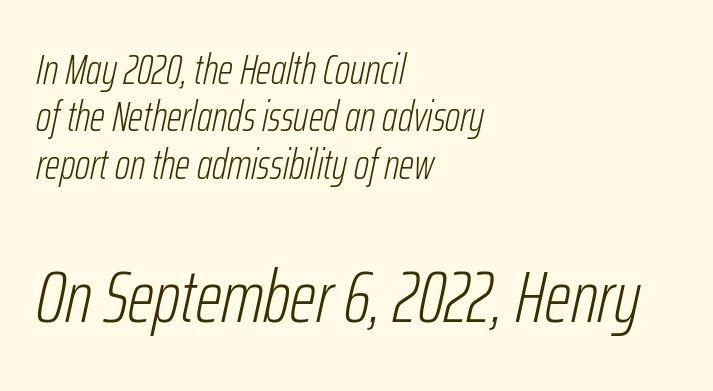
The image shows 74 px light, condensed type, italic (leaning right); set left-aligned, tight line spacing (1.13x), normal letter spacing, not underlined; the second (bottom) block is 1.76x larger; low stroke contrast and a medium x-height.
